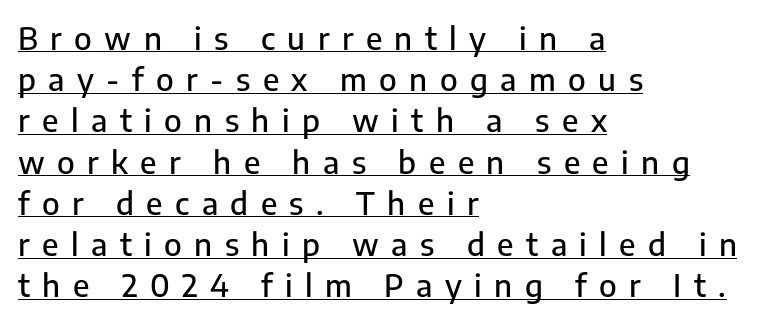
{"serif": "no", "italic": "no", "width": "normal", "stroke_contrast": "low", "x_height": "medium", "monospaced": "no", "underline": "yes", "align": "left", "line_spacing": "normal", "line_spacing_ratio": 1.33, "letter_spacing": "wide", "letter_spacing_em": 0.4, "glyph_px": 31}
